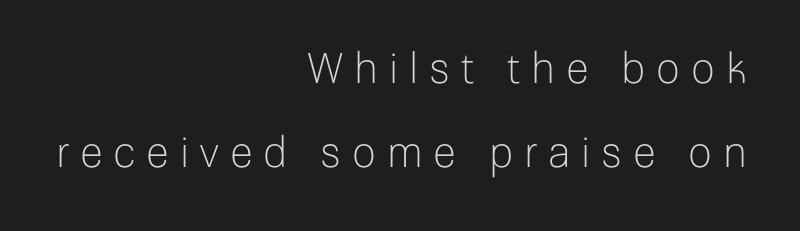
The image shows 42 px light sans-serif type, upright; set right-aligned, loose line spacing (1.99x), unusually wide letter spacing (+0.26 em), not underlined; low stroke contrast and a medium x-height.
